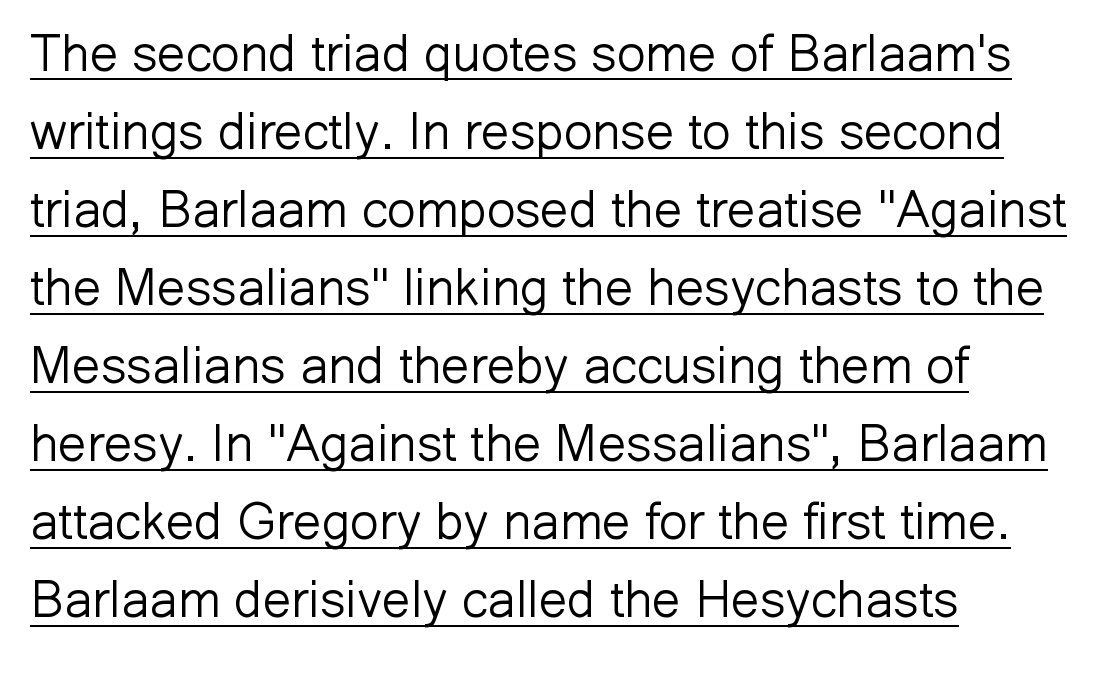
Caption: multi-line text, flush left, ragged right. A roman cut, with each character standing at attention. Think standard paragraph weight, or any step lighter than that. Vertically, the passage feels balanced, rows spaced as you'd expect. You could not count columns in this text — the font is proportionally spaced.
